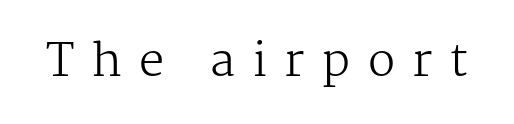
The image shows 45 px regular-weight serif type, upright; set unusually wide letter spacing (+0.38 em), not underlined; medium stroke contrast and a medium x-height.
